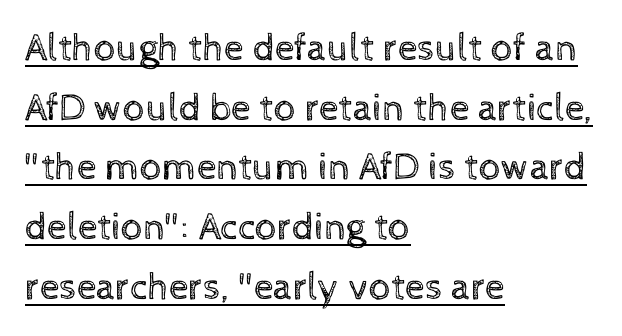
The image shows 39 px regular-weight type, upright; set left-aligned, normal line spacing (1.53x), normal letter spacing, underlined; a medium x-height.
